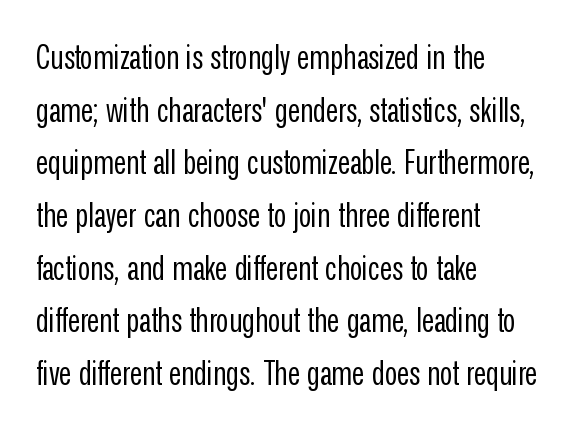
The image shows 34 px regular-weight, condensed sans-serif type, upright; set left-aligned, normal line spacing (1.55x), normal letter spacing, not underlined; low stroke contrast and a medium x-height.
